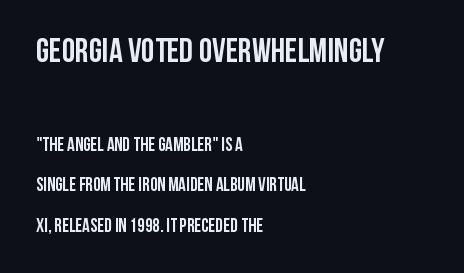
The setting favours the left margin, as ordinary paragraphs usually do. You'd pick this weight for a headline — it's a proper bold. The block of text is sparse from top to bottom, with ample space between rows. This rendering employs a face without finishing strokes, i.e., a sans-serif. Underlining? Definitely not there. Larger block? The one above; the one below is distinctly smaller.
